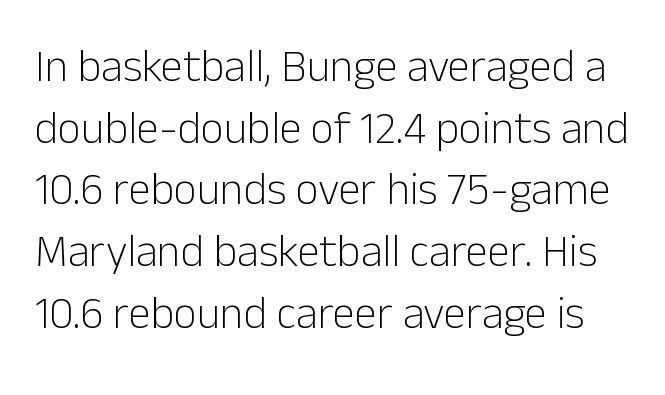
The image shows 45 px light sans-serif type, upright; set normal line spacing (1.37x), normal letter spacing, not underlined; low stroke contrast and a medium x-height.
